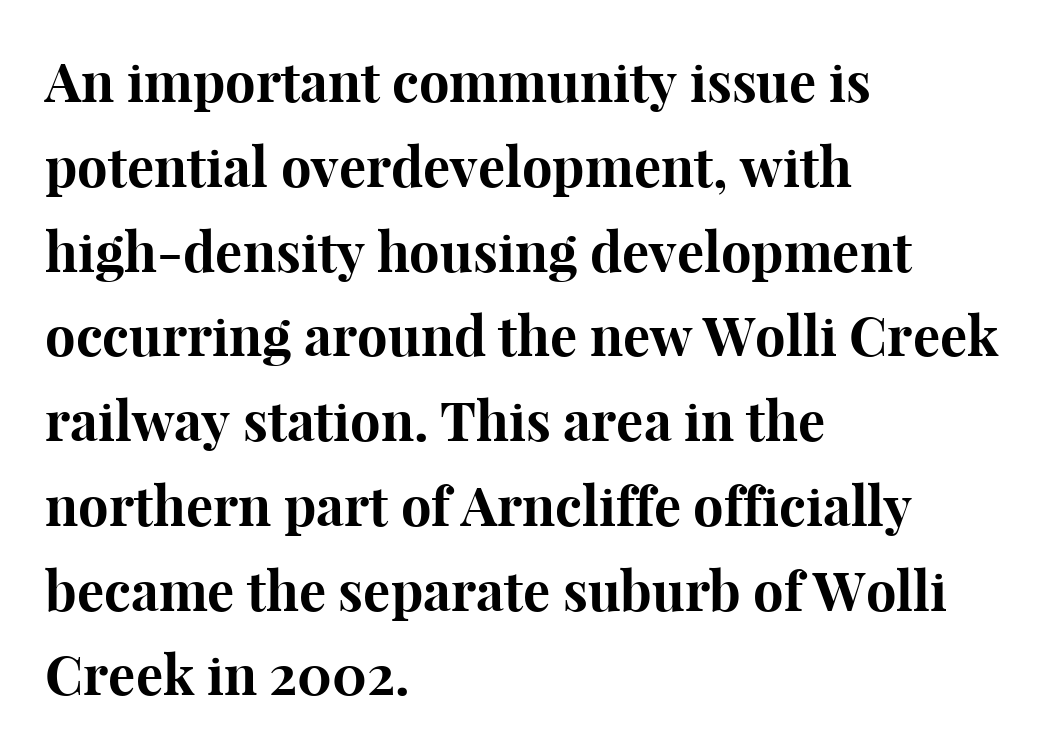
{"serif": "yes", "italic": "no", "bold": "yes", "weight": "bold", "width": "normal", "stroke_contrast": "high", "x_height": "medium", "monospaced": "no", "underline": "no", "align": "left", "line_spacing": "normal", "line_spacing_ratio": 1.57, "letter_spacing": "normal", "letter_spacing_em": 0.0, "glyph_px": 54}
